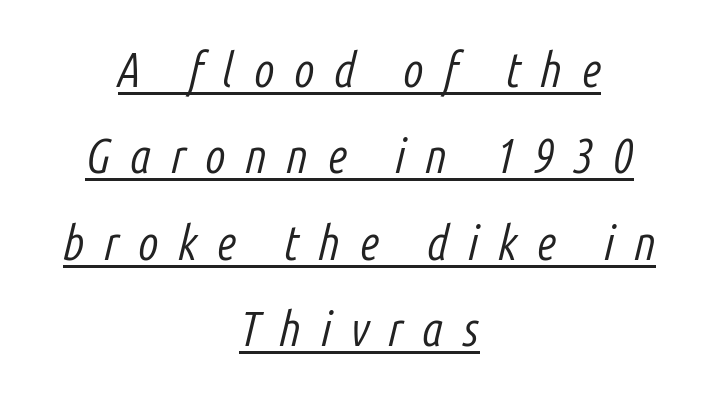
The rag falls on both sides of this text block equally. Do the characters align in a grid? No, the font is proportional. The rendering applies a slant to the glyphs. Students, note that the glyphs here are deliberately spaced far apart.
